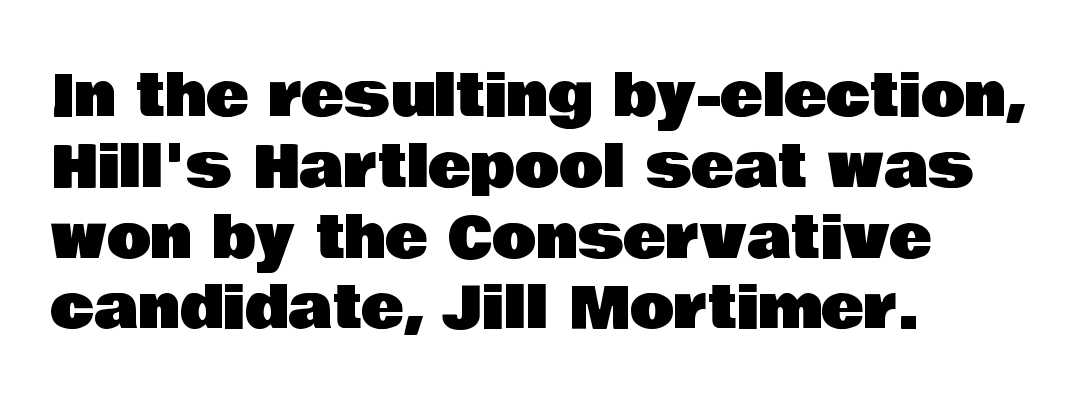
{"serif": "no", "italic": "no", "width": "normal", "stroke_contrast": "low", "x_height": "large", "monospaced": "no", "underline": "no", "align": "left", "line_spacing_ratio": 1.22, "letter_spacing": "normal", "letter_spacing_em": 0.0, "glyph_px": 58}
